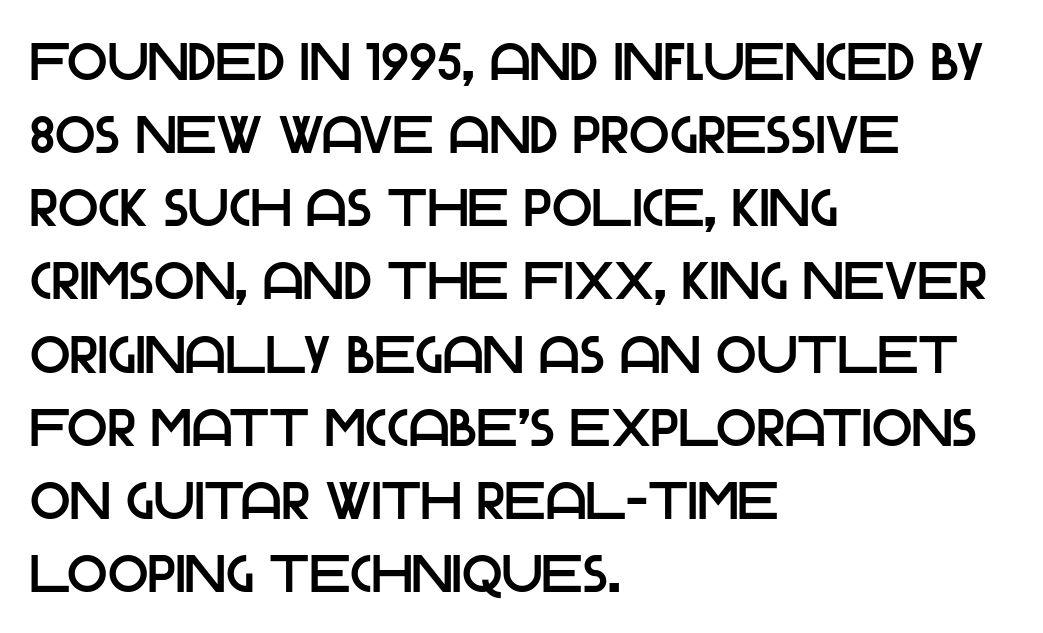
The image shows 53 px sans-serif type, upright; set left-aligned, normal line spacing (1.38x), normal letter spacing, not underlined; low stroke contrast and a large x-height.
